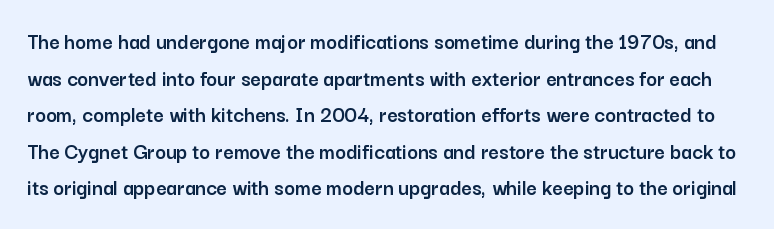
Q: Is the text italic (slanted)? A: No, it is upright.
Q: Is the text underlined? A: No.
Q: Is the spacing between letters normal or unusually wide? A: Normal.
Q: Is the spacing between lines tight, normal or loose? A: Normal.
